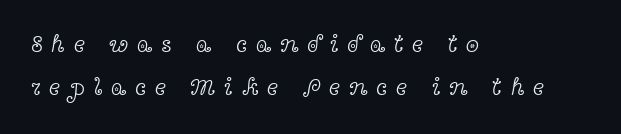
The image shows 24 px text type; set left-aligned, line spacing 1.78x, unusually wide letter spacing (+0.36 em), not underlined.
